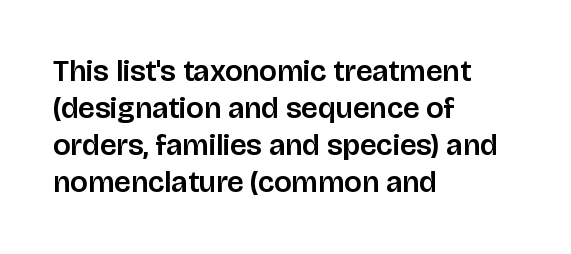
Q: Is the text italic (slanted)? A: No, it is upright.
Q: Is the typeface a serif or a sans-serif typeface? A: Sans-serif.
Q: Is the text underlined? A: No.
Q: How is the paragraph aligned? A: Left-aligned.
Q: Is the spacing between letters normal or unusually wide? A: Normal.
Q: Width (condensed, normal, or wide)? A: Normal.
Q: Stroke contrast? A: Low.
Q: x-height? A: Large.
Q: Monospaced? A: No.
